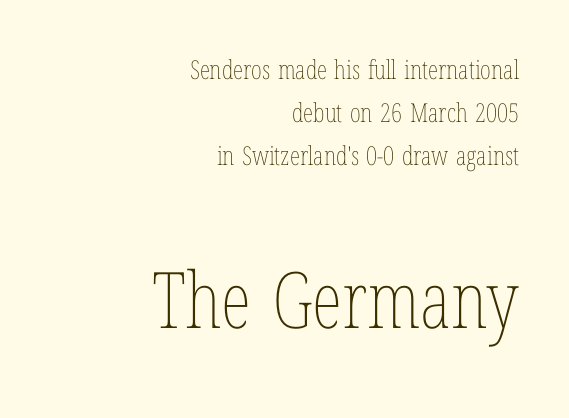
{"italic": "no", "bold": "no", "weight": "thin", "width": "condensed", "stroke_contrast": "low", "x_height": "medium", "monospaced": "no", "underline": "no", "align": "right", "line_spacing": "normal", "line_spacing_ratio": 1.66, "letter_spacing": "normal", "letter_spacing_em": 0.0, "larger_block": "second", "size_ratio": 3.0, "glyph_px": 78}
